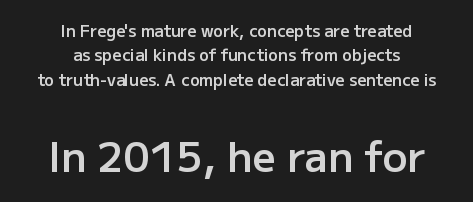
The image shows 41 px semibold sans-serif type, upright; set centered, normal line spacing (1.52x), normal letter spacing, not underlined; the second (bottom) block is 2.56x larger; low stroke contrast and a medium x-height.
